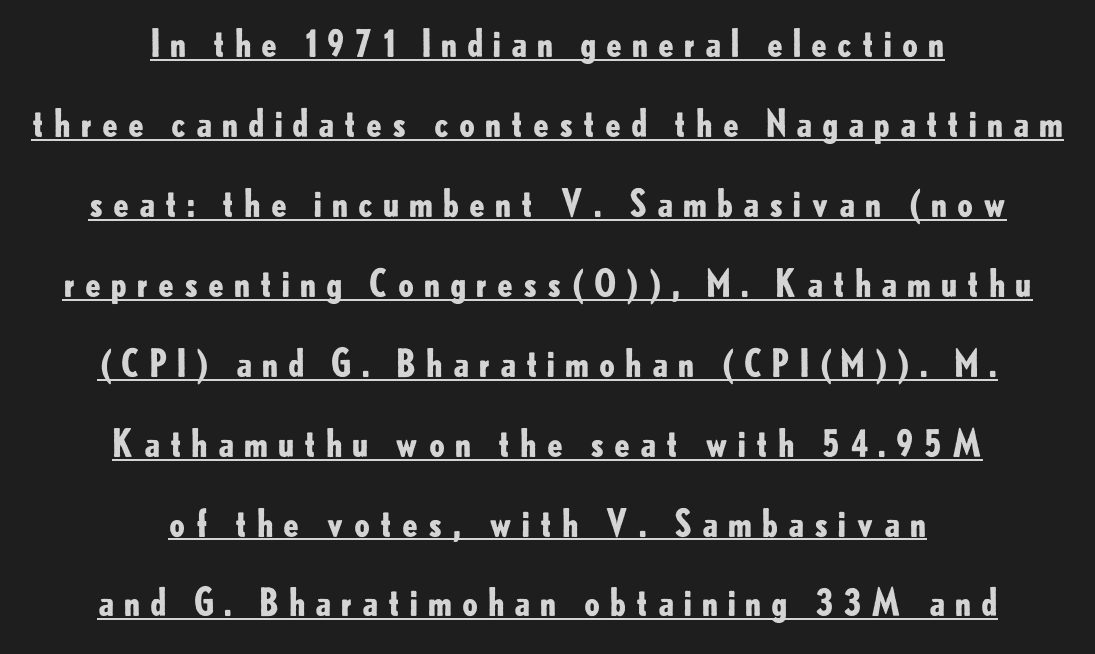
The image shows 37 px bold sans-serif type, upright; set centered, loose line spacing (2.16x), unusually wide letter spacing (+0.22 em), underlined; low stroke contrast and a small x-height.
